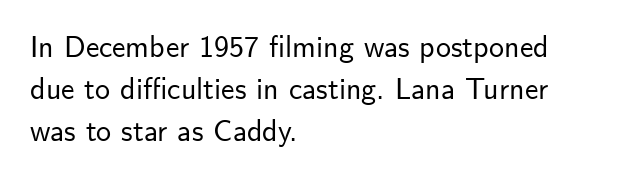
{"serif": "no", "italic": "no", "width": "normal", "stroke_contrast": "low", "x_height": "small", "monospaced": "no", "underline": "no", "align": "left", "line_spacing": "normal", "line_spacing_ratio": 1.4, "letter_spacing": "normal", "letter_spacing_em": 0.0, "glyph_px": 30}
